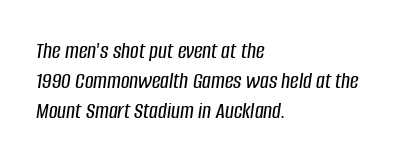
Which margin do the lines hug? The left one — the right edge is uneven. Nobody drew a line under any word here. Horizontal bands of white between lines are of average thickness. Nobody touched the tracking dial on this one. A typesetter would mark this as italic.
